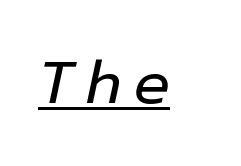
The image shows 59 px regular-weight type, italic (leaning right); set unusually wide letter spacing (+0.22 em), underlined; low stroke contrast and a medium x-height.
